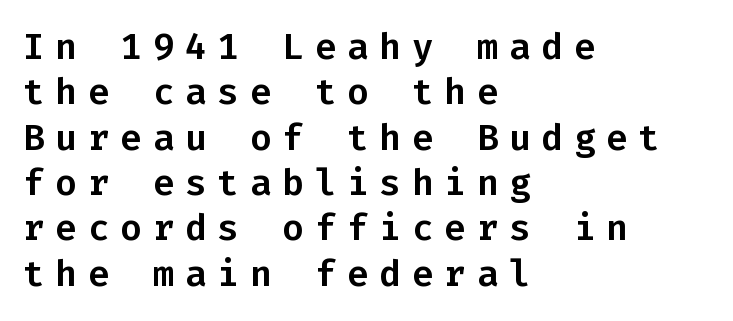
The image shows 36 px sans-serif type, upright, monospaced; set left-aligned, normal line spacing (1.26x), unusually wide letter spacing (+0.3 em), not underlined; low stroke contrast and a medium x-height.
